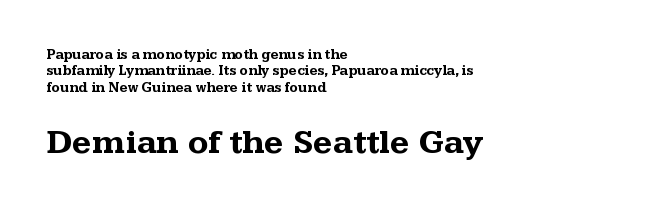
The image shows 34 px bold, wide serif type, upright; set left-aligned, line spacing 1.17x, normal letter spacing, not underlined; the second (bottom) block is 2.43x larger; medium stroke contrast and a medium x-height.
